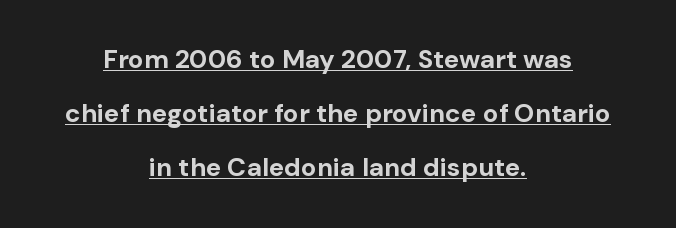
{"italic": "no", "bold": "yes", "underline": "yes", "align": "center", "line_spacing": "loose", "line_spacing_ratio": 2.08, "letter_spacing": "normal", "letter_spacing_em": 0.0, "glyph_px": 26}
